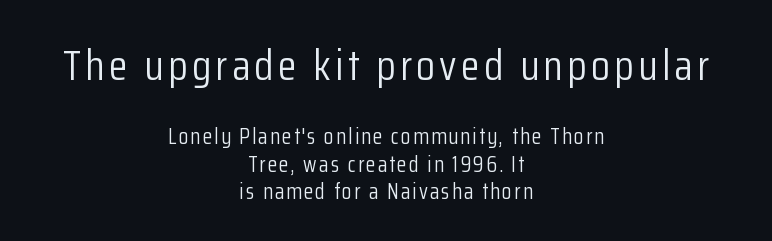
The image shows 43 px light, condensed sans-serif type, upright; set centered, normal line spacing (1.25x), not underlined; the first (top) block is 1.95x larger; low stroke contrast and a medium x-height.
